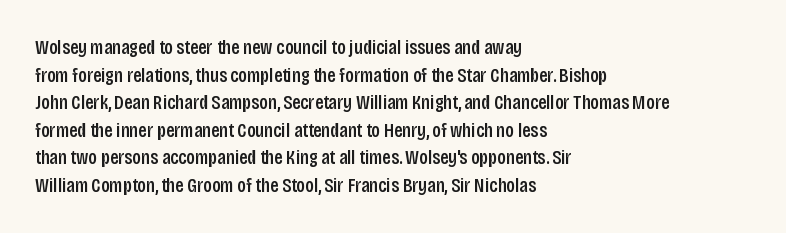
The image shows 20 px text type, upright; set left-aligned, normal line spacing (1.38x), normal letter spacing, not underlined.
